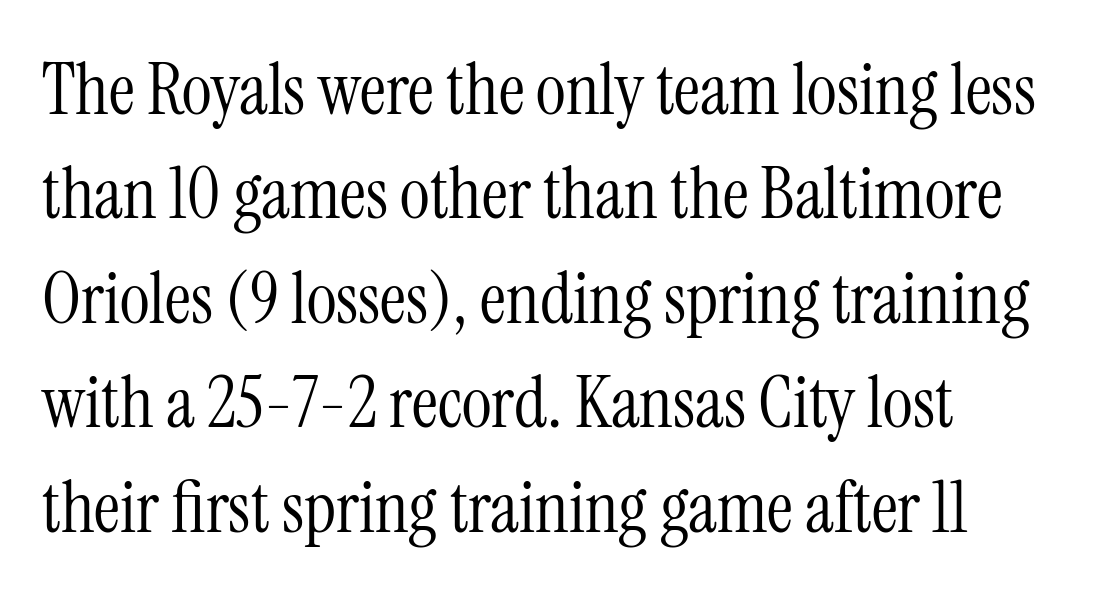
{"serif": "yes", "italic": "no", "bold": "no", "weight": "light", "width": "condensed", "stroke_contrast": "medium", "x_height": "medium", "monospaced": "no", "underline": "no", "line_spacing": "normal", "line_spacing_ratio": 1.45, "letter_spacing": "normal", "letter_spacing_em": 0.0, "glyph_px": 72}
